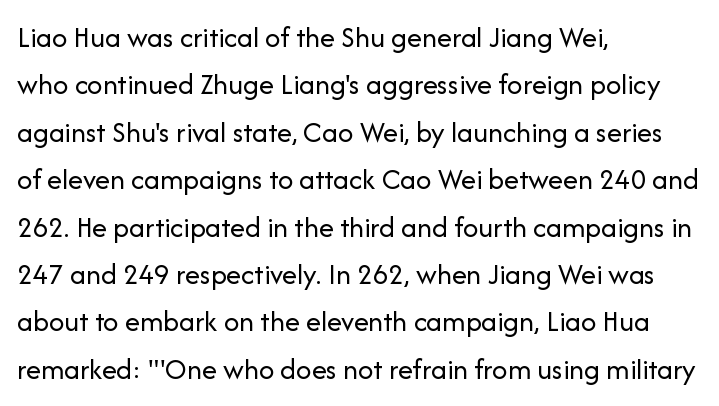
The gaps between neighbouring characters are ordinary and unremarkable. This sample is left-justified, so line endings fall wherever the words run out. Does the type have serifs? No, each stem ends abruptly. Honestly, there is no underline to notice here at all. No heavy texture on the line: the type isn't bold.
